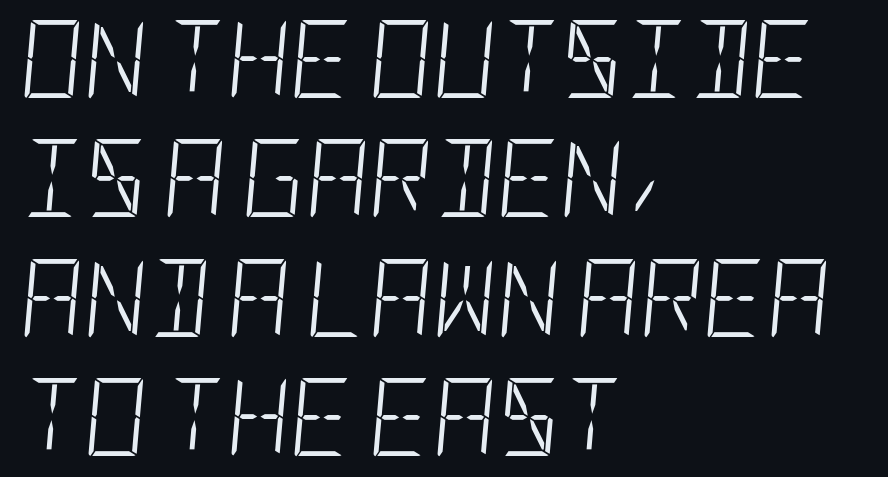
Q: Is the text bold? A: No.
Q: Is the text italic (slanted)? A: Yes, it leans right by about 5 degrees.
Q: Is the text underlined? A: No.
Q: How is the paragraph aligned? A: Left-aligned.
Q: Is the spacing between letters normal or unusually wide? A: Normal.
Q: Is the spacing between lines tight, normal or loose? A: Normal.
Q: Width (condensed, normal, or wide)? A: Condensed.
Q: Stroke contrast? A: Low.
Q: x-height? A: Large.
